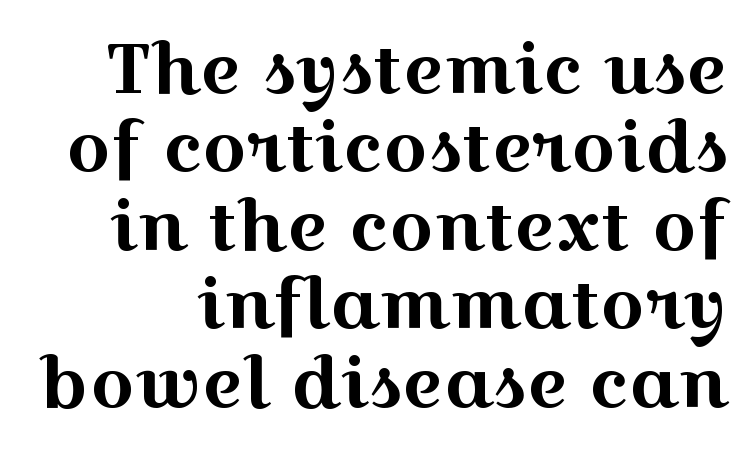
Nope, not italic — everything's standing straight. Each word holds together tightly as a unit, with standard inter-letter gaps. The designer went with a serif here, giving each stem small feet. You could barely slide anything between these rows. The face used here is proportionally spaced, like ordinary book or web type. The words here are not underlined.
